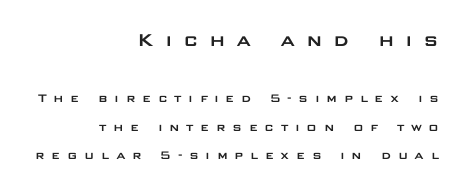
Q: Is the text italic (slanted)? A: No, it is upright.
Q: Is the text underlined? A: No.
Q: How is the paragraph aligned? A: Right-aligned.
Q: Is the spacing between letters normal or unusually wide? A: Unusually wide.
Q: Is the spacing between lines tight, normal or loose? A: Loose.
Q: Which block of text is set in a larger size, the first (top) or the second (bottom)? A: The first (top) one.
